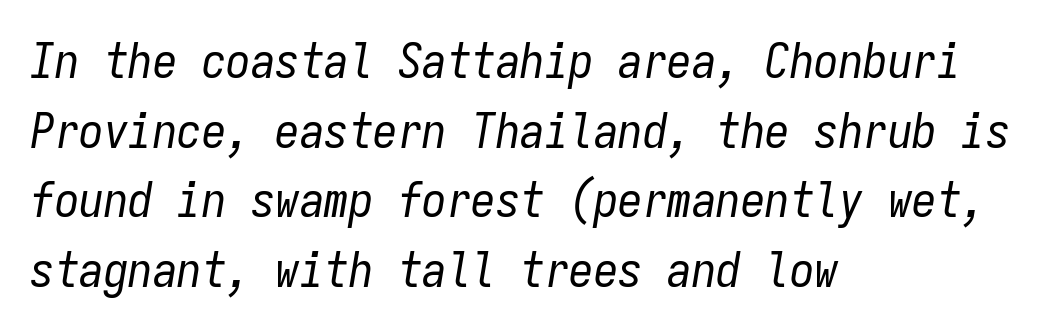
The glyphs are unaccompanied by any horizontal stroke below them. In terms of posture, this sample is oblique. In terms of leading, this rendering sits right in the middle. Weight: regular or lighter. Each word holds together tightly as a unit, with standard inter-letter gaps. The letters march in equal steps, a hallmark of fixed-pitch type.
